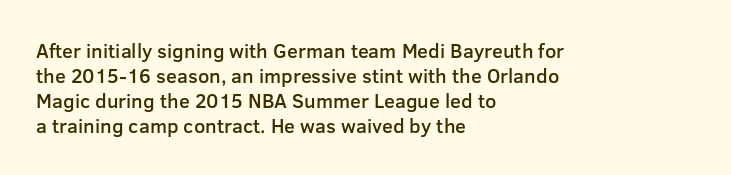
{"italic": "no", "bold": "semi", "underline": "no", "align": "left", "line_spacing": "normal", "line_spacing_ratio": 1.25, "letter_spacing": "normal", "letter_spacing_em": 0.0, "glyph_px": 20}
